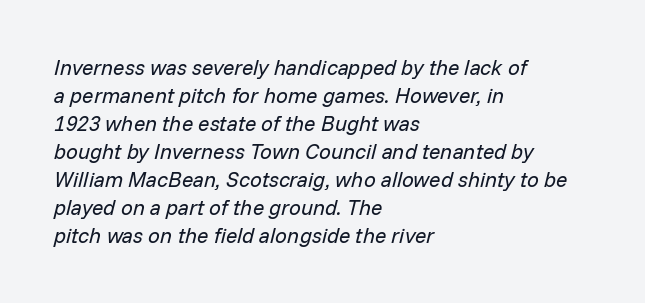
{"italic": "yes", "lean": "right", "slant_degrees": 14, "bold": "no", "underline": "no", "align": "left", "line_spacing": "normal", "line_spacing_ratio": 1.33, "letter_spacing": "normal", "letter_spacing_em": 0.0, "glyph_px": 21}
